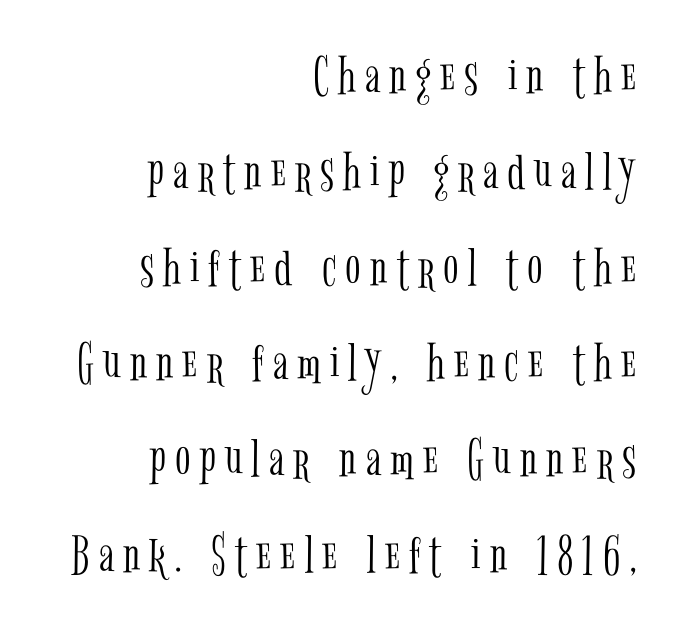
The image shows 57 px light, condensed serif type, upright; set right-aligned, normal line spacing (1.68x), not underlined; low stroke contrast and a medium x-height.
